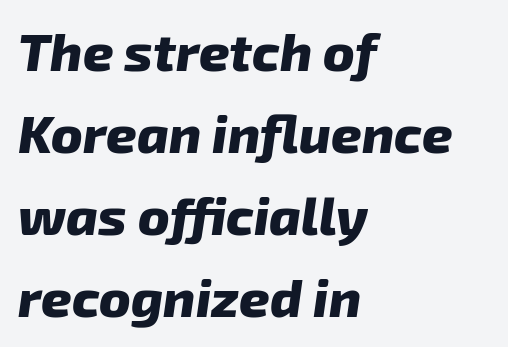
Q: Is the text bold? A: Yes.
Q: Is the text italic (slanted)? A: Yes, it leans right by about 8 degrees.
Q: Is the text underlined? A: No.
Q: How is the paragraph aligned? A: Left-aligned.
Q: Is the spacing between letters normal or unusually wide? A: Normal.
Q: Is the spacing between lines tight, normal or loose? A: Normal.
Q: Width (condensed, normal, or wide)? A: Normal.
Q: Stroke contrast? A: Low.
Q: x-height? A: Medium.
Q: Monospaced? A: No.
